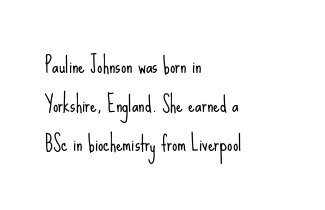
Q: Is the text bold? A: No.
Q: Is the text italic (slanted)? A: No, it is upright.
Q: Is the text underlined? A: No.
Q: How is the paragraph aligned? A: Left-aligned.
Q: Is the spacing between letters normal or unusually wide? A: Normal.
